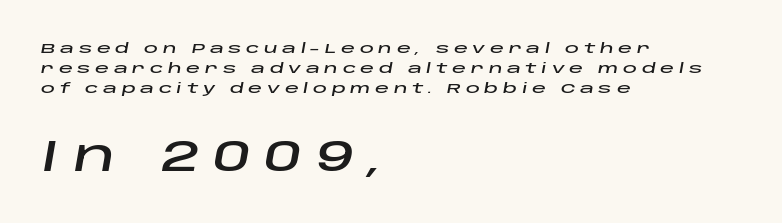
{"italic": "yes", "lean": "right", "slant_degrees": 10, "width": "wide", "stroke_contrast": "low", "x_height": "large", "monospaced": "no", "underline": "no", "align": "left", "line_spacing": "normal", "line_spacing_ratio": 1.44, "letter_spacing": "wide", "letter_spacing_em": 0.33, "larger_block": "second", "size_ratio": 3.07, "glyph_px": 43}
